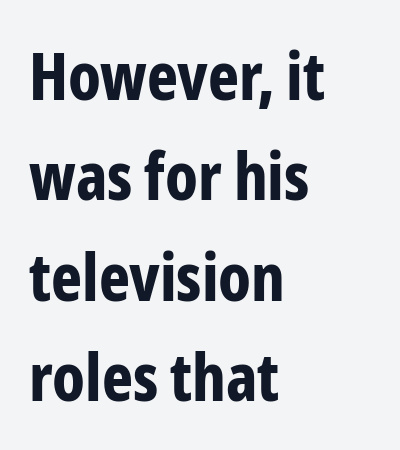
Q: Is the text bold? A: Yes.
Q: Is the text italic (slanted)? A: No, it is upright.
Q: Is the typeface a serif or a sans-serif typeface? A: Sans-serif.
Q: Is the text underlined? A: No.
Q: How is the paragraph aligned? A: Left-aligned.
Q: Is the spacing between letters normal or unusually wide? A: Normal.
Q: Is the spacing between lines tight, normal or loose? A: Normal.
Q: Width (condensed, normal, or wide)? A: Condensed.
Q: Stroke contrast? A: Low.
Q: x-height? A: Medium.
Q: Monospaced? A: No.
